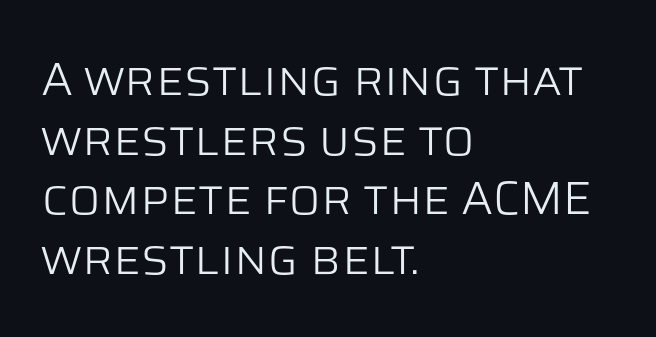
{"serif": "no", "italic": "no", "bold": "no", "weight": "light", "width": "normal", "stroke_contrast": "low", "x_height": "large", "monospaced": "no", "underline": "no", "align": "left", "line_spacing": "normal", "line_spacing_ratio": 1.27, "letter_spacing": "normal", "letter_spacing_em": 0.0, "glyph_px": 47}
